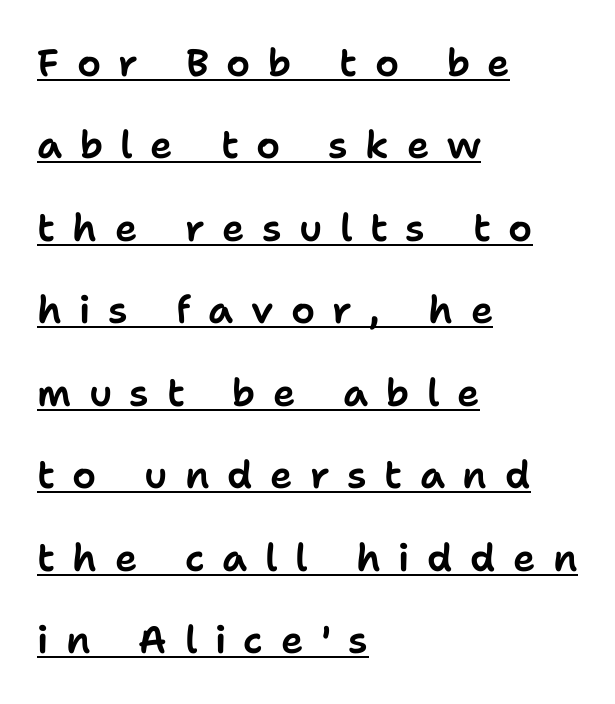
A typographer would call this underscored text. Classification — sans serif. Loose tracking; the words dissolve into strings of separated letters. Line starts are locked; line ends wander. Varying glyph widths throughout — classic text-font behaviour. If you measured baseline to baseline, you'd find a long distance.
